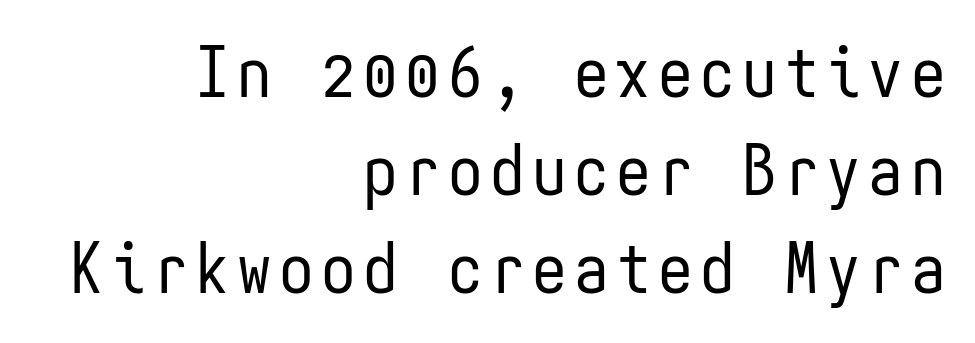
The image shows 69 px regular-weight, condensed sans-serif type, upright, monospaced; set right-aligned, normal line spacing (1.42x), not underlined; low stroke contrast and a medium x-height.
